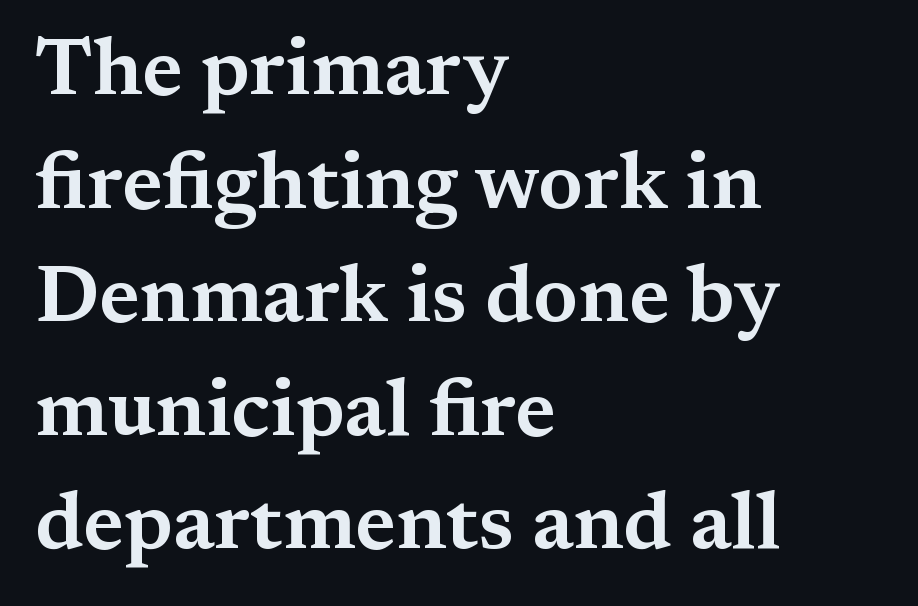
Q: Is the text italic (slanted)? A: No, it is upright.
Q: Is the typeface a serif or a sans-serif typeface? A: Serif.
Q: Is the text underlined? A: No.
Q: How is the paragraph aligned? A: Left-aligned.
Q: Is the spacing between letters normal or unusually wide? A: Normal.
Q: Is the spacing between lines tight, normal or loose? A: Normal.
Q: Width (condensed, normal, or wide)? A: Wide.
Q: Stroke contrast? A: Medium.
Q: x-height? A: Medium.
Q: Monospaced? A: No.
